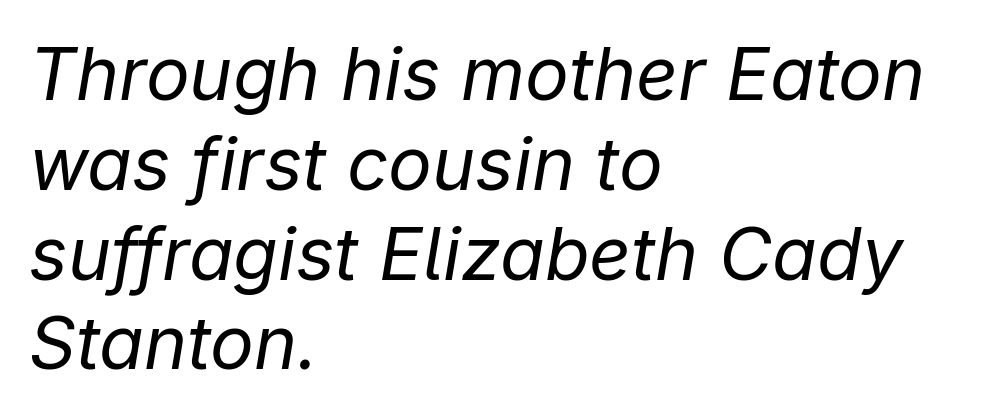
The image shows 73 px regular-weight type, italic (leaning right); set left-aligned, line spacing 1.23x, normal letter spacing, not underlined; low stroke contrast and a medium x-height.
